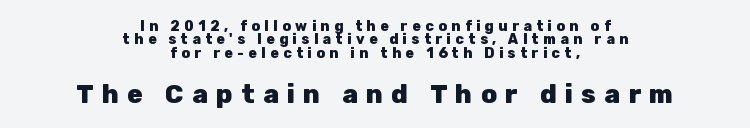
The image shows 26 px bold type, upright; set centered, tight line spacing (0.96x), unusually wide letter spacing (+0.32 em), not underlined; the second (bottom) block is 1.86x larger.
